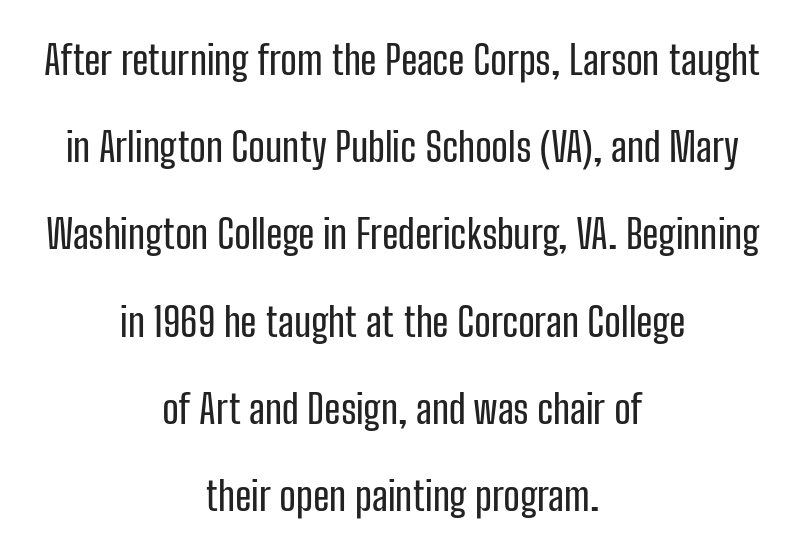
The image shows 40 px condensed sans-serif type, upright; set centered, loose line spacing (2.18x), normal letter spacing, not underlined; low stroke contrast and a medium x-height.
